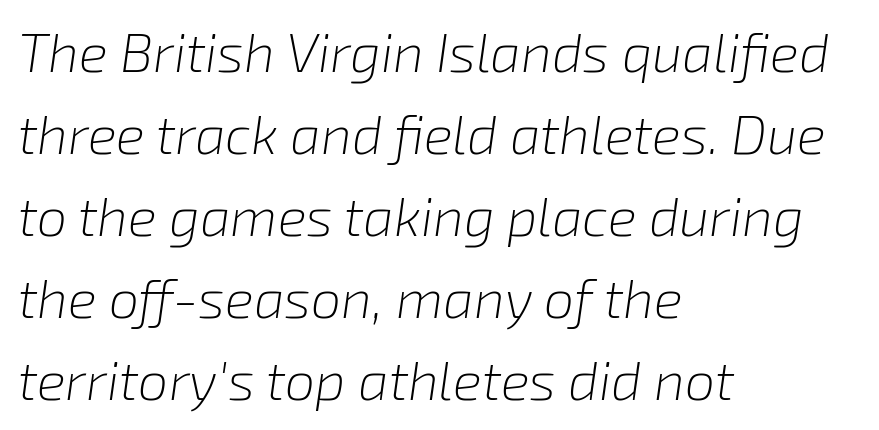
Q: Is the text bold? A: No.
Q: Is the text italic (slanted)? A: Yes, it leans right by about 8 degrees.
Q: Is the text underlined? A: No.
Q: How is the paragraph aligned? A: Left-aligned.
Q: Is the spacing between letters normal or unusually wide? A: Normal.
Q: Is the spacing between lines tight, normal or loose? A: Normal.
Q: Width (condensed, normal, or wide)? A: Normal.
Q: Stroke contrast? A: Low.
Q: x-height? A: Medium.
Q: Monospaced? A: No.
